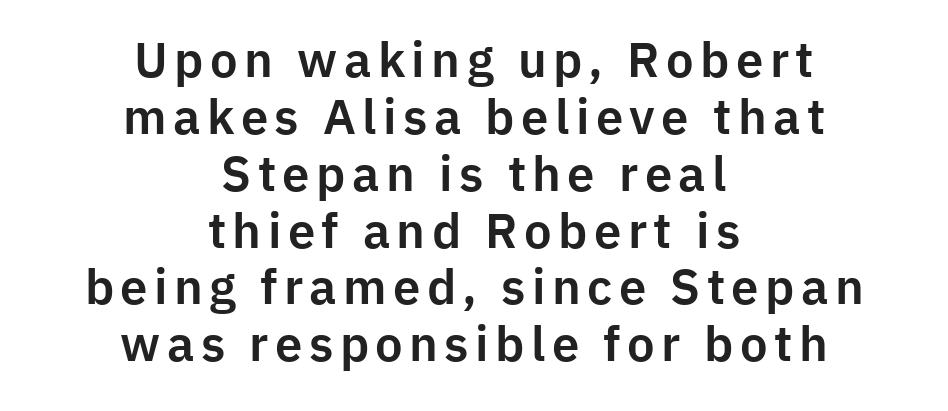
The image shows 49 px sans-serif type, upright; set centered, line spacing 1.16x, not underlined; low stroke contrast and a medium x-height.
